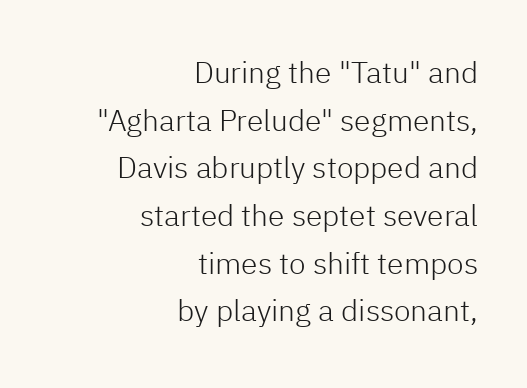
Examine the stroke ends and you'll find no serifs. The weight would be labelled regular, book, light, or lighter still. The rows are spaced the way most documents space them. Proportional: the letters do not fall into vertical columns. Plain, unruled lines of type. Does the copy run flush right? Yes — the right margin is perfectly even.
